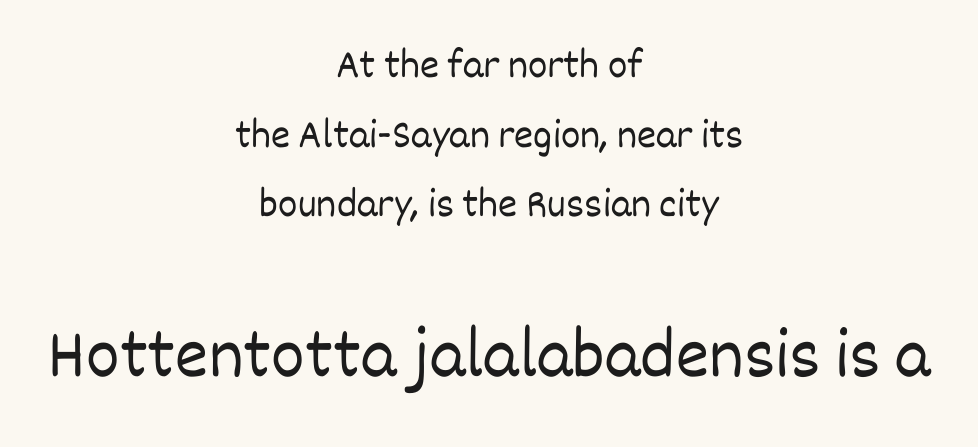
Q: Is the text bold? A: No.
Q: Is the text italic (slanted)? A: No, it is upright.
Q: Is the text underlined? A: No.
Q: How is the paragraph aligned? A: Centered.
Q: Is the spacing between letters normal or unusually wide? A: Normal.
Q: Is the spacing between lines tight, normal or loose? A: Normal.
Q: Which block of text is set in a larger size, the first (top) or the second (bottom)? A: The second (bottom) one.
Q: Width (condensed, normal, or wide)? A: Normal.
Q: Stroke contrast? A: Low.
Q: x-height? A: Large.
Q: Monospaced? A: No.
